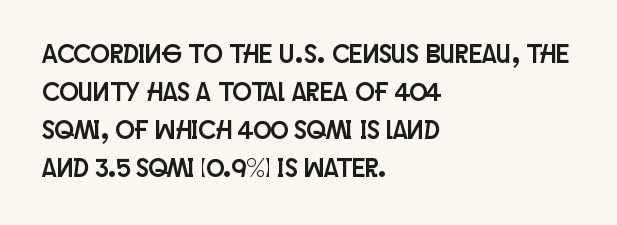
Q: Is the text italic (slanted)? A: No, it is upright.
Q: Is the text underlined? A: No.
Q: How is the paragraph aligned? A: Left-aligned.
Q: Is the spacing between letters normal or unusually wide? A: Normal.
Q: Is the spacing between lines tight, normal or loose? A: Normal.
